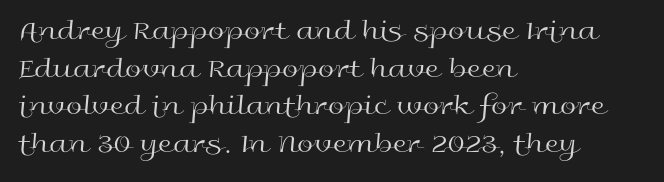
The image shows 29 px regular-weight, wide sans-serif type, upright; set left-aligned, normal line spacing (1.3x), normal letter spacing, not underlined; a medium x-height.
